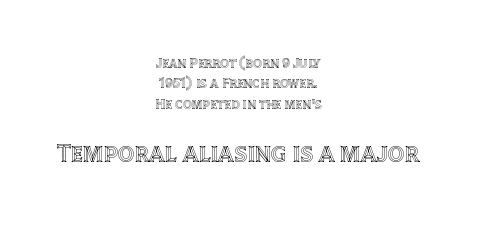
{"italic": "no", "underline": "no", "align": "center", "line_spacing": "normal", "line_spacing_ratio": 1.46, "letter_spacing": "normal", "letter_spacing_em": 0.0, "larger_block": "second", "size_ratio": 1.86, "glyph_px": 26}
